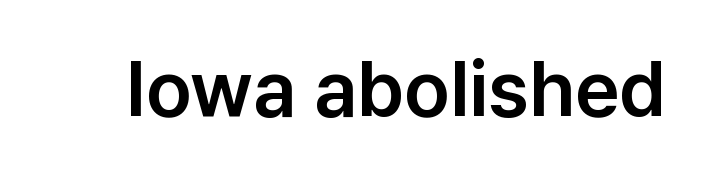
Q: Is the text italic (slanted)? A: No, it is upright.
Q: Is the typeface a serif or a sans-serif typeface? A: Sans-serif.
Q: Is the text underlined? A: No.
Q: Is the spacing between letters normal or unusually wide? A: Normal.
Q: Width (condensed, normal, or wide)? A: Normal.
Q: Stroke contrast? A: Low.
Q: x-height? A: Medium.
Q: Monospaced? A: No.
